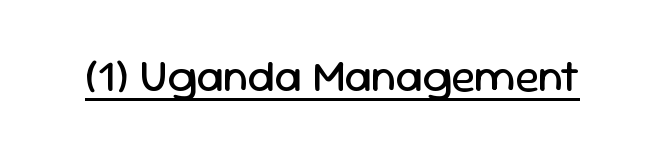
The designer went with a sans here, leaving each stem footless. Look at the tracking — it's just the regular setting, nothing added. Every word sits above its own underline. Here the designer chose a conventional face with non-uniform glyph widths. Nope, not italic — everything's standing straight. Stems here are at most as thick as an everyday book face.
